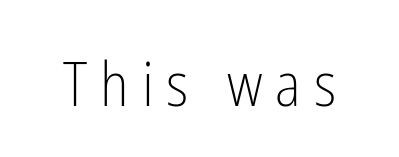
Q: Is the text bold? A: No.
Q: Is the text italic (slanted)? A: No, it is upright.
Q: Is the typeface a serif or a sans-serif typeface? A: Sans-serif.
Q: Is the text underlined? A: No.
Q: Is the spacing between letters normal or unusually wide? A: Unusually wide.
Q: Width (condensed, normal, or wide)? A: Condensed.
Q: Stroke contrast? A: Low.
Q: x-height? A: Medium.
Q: Monospaced? A: No.
